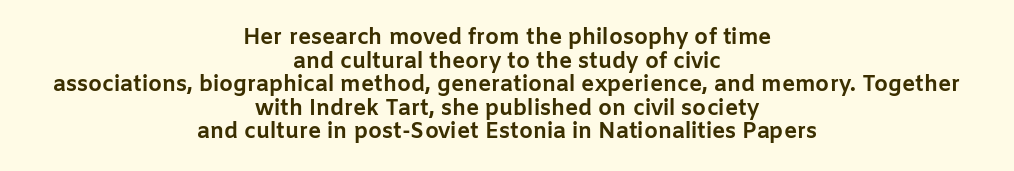
{"italic": "no", "bold": "yes", "underline": "no", "align": "center", "line_spacing": "tight", "line_spacing_ratio": 1.07, "letter_spacing": "normal", "letter_spacing_em": 0.0, "glyph_px": 22}
